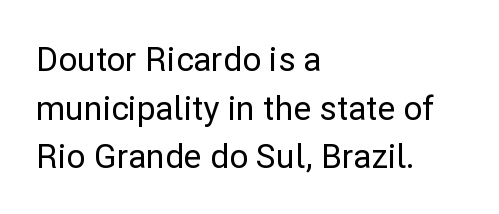
The image shows 33 px sans-serif type, upright; set left-aligned, normal line spacing (1.47x), normal letter spacing, not underlined; low stroke contrast and a medium x-height.
